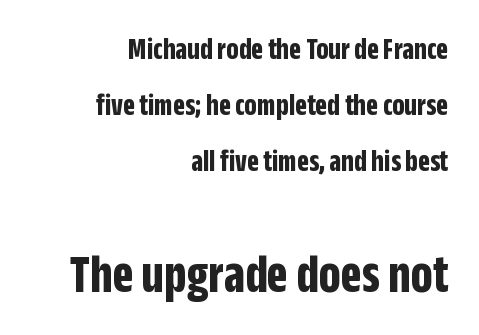
{"serif": "no", "italic": "no", "bold": "yes", "weight": "bold", "width": "condensed", "stroke_contrast": "low", "x_height": "large", "monospaced": "no", "underline": "no", "align": "right", "line_spacing_ratio": 1.8, "letter_spacing": "normal", "letter_spacing_em": 0.0, "larger_block": "second", "size_ratio": 1.77, "glyph_px": 55}
